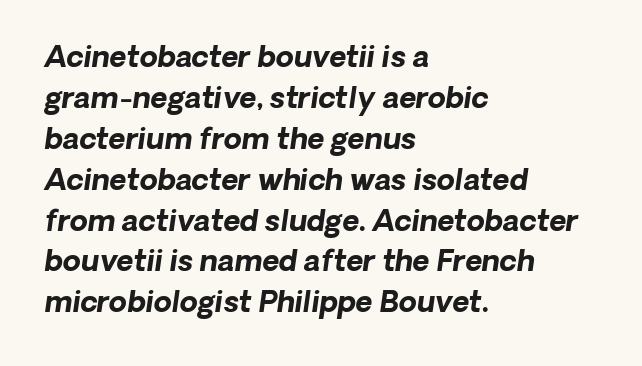
The image shows 29 px bold sans-serif type; set left-aligned, normal line spacing (1.41x), normal letter spacing, not underlined; low stroke contrast and a medium x-height.
